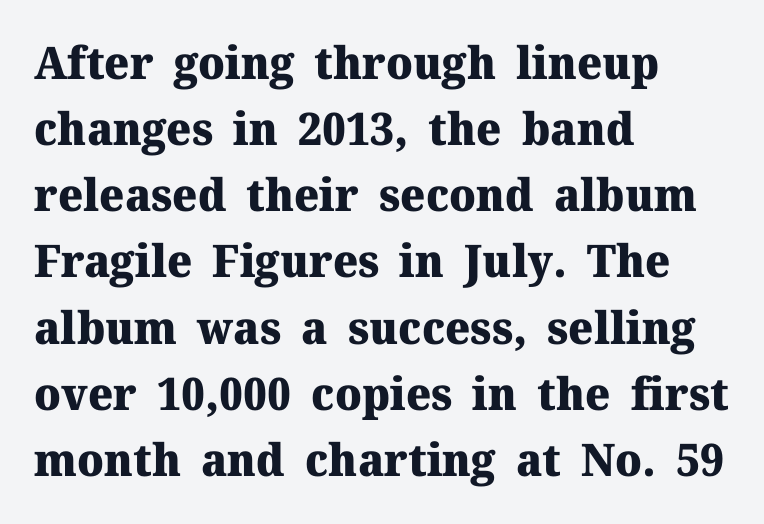
The image shows 45 px heavy serif type, upright; set left-aligned, normal line spacing (1.47x), normal letter spacing, not underlined; medium stroke contrast and a medium x-height.
